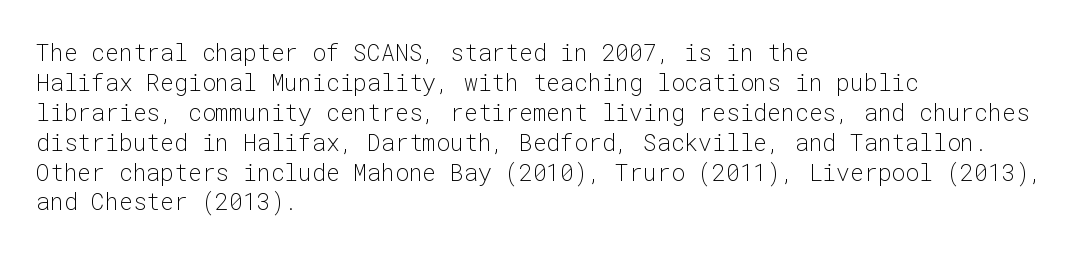
The lines are quadded left. The font sits on the lighter half of the weight spectrum, regular included. Tracking here is standard; glyphs follow each other at the usual distance. Italic? Not at all — the glyphs are vertical. Rule under the text: the space is simply empty.
